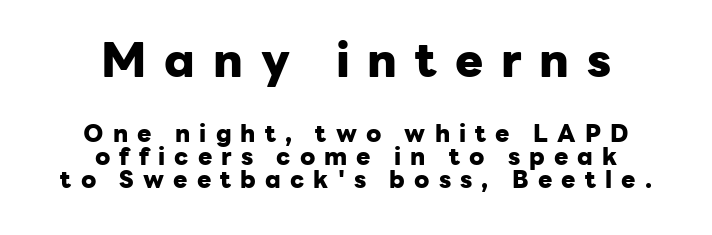
The image shows 47 px heavy sans-serif type, upright; set centered, tight line spacing (0.96x), unusually wide letter spacing (+0.38 em), not underlined; the first (top) block is 1.96x larger; low stroke contrast and a medium x-height.
